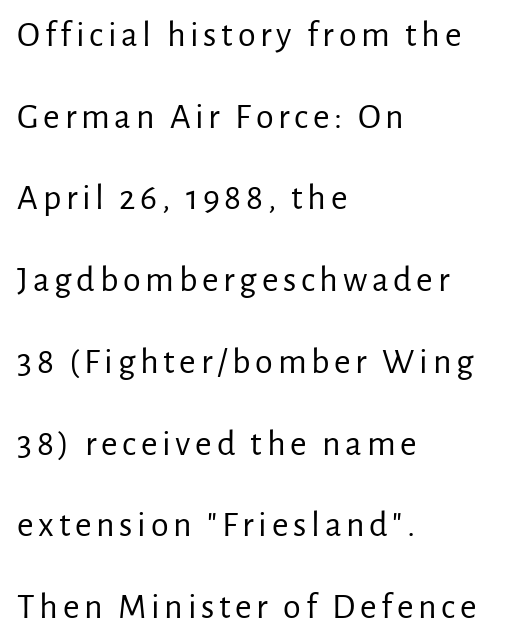
The image shows 36 px regular-weight sans-serif type, upright; set left-aligned, loose line spacing (2.27x), not underlined; low stroke contrast and a medium x-height.
